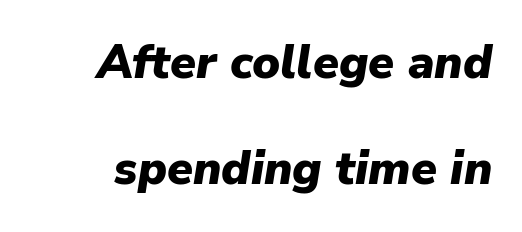
Q: Is the text bold? A: Yes.
Q: Is the text italic (slanted)? A: Yes, it leans right by about 9 degrees.
Q: Is the text underlined? A: No.
Q: Is the spacing between letters normal or unusually wide? A: Normal.
Q: Is the spacing between lines tight, normal or loose? A: Loose.
Q: Width (condensed, normal, or wide)? A: Normal.
Q: Stroke contrast? A: Low.
Q: x-height? A: Medium.
Q: Monospaced? A: No.
